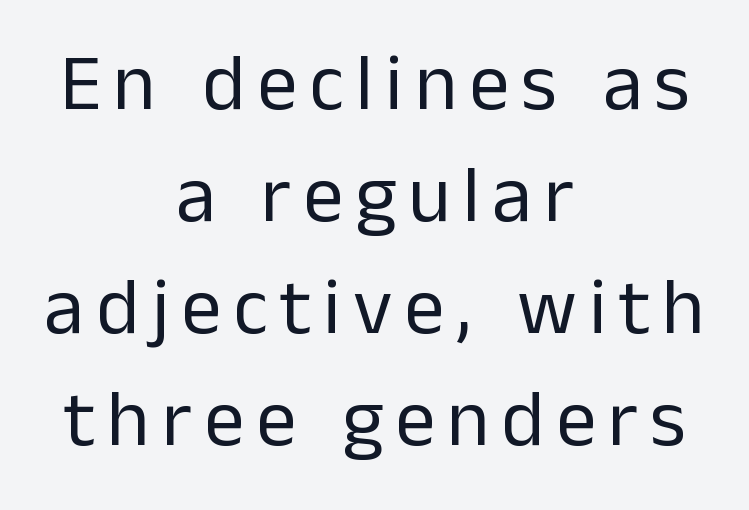
The image shows 80 px regular-weight sans-serif type, upright; set centered, normal line spacing (1.4x), not underlined; low stroke contrast and a medium x-height.
